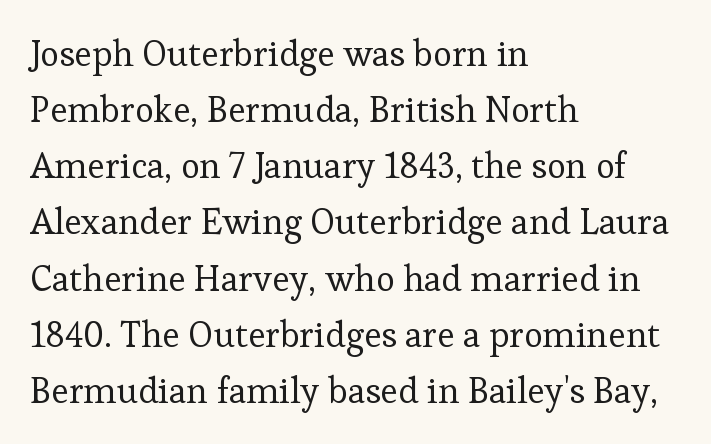
The image shows 36 px regular-weight serif type, upright; set left-aligned, normal line spacing (1.56x), normal letter spacing, not underlined; low stroke contrast and a medium x-height.
